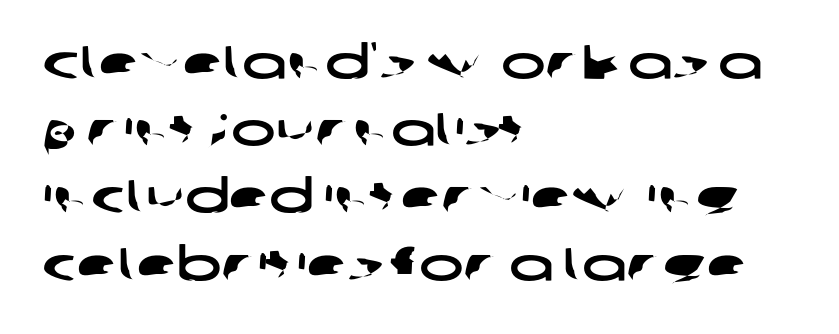
Visually the block forms a straight wall on the left and a jagged coastline on the right. Between one letter and the next there's only the usual sliver of space. The space between consecutive lines is moderate. Check where the strokes stop: nothing finishes them off — pure sans.
